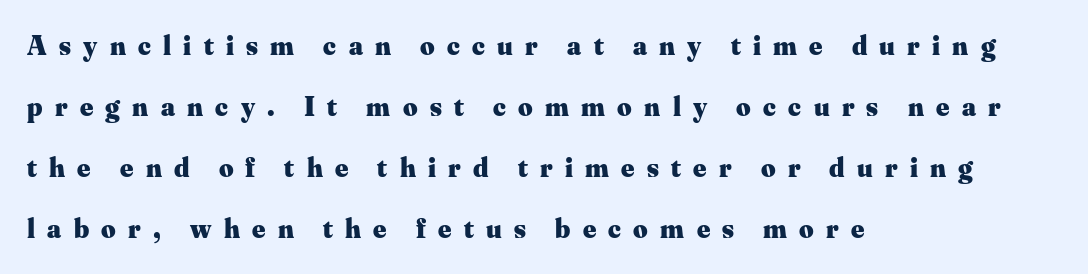
Q: Is the text bold? A: Yes.
Q: Is the text italic (slanted)? A: No, it is upright.
Q: Is the typeface a serif or a sans-serif typeface? A: Serif.
Q: Is the text underlined? A: No.
Q: How is the paragraph aligned? A: Left-aligned.
Q: Is the spacing between letters normal or unusually wide? A: Unusually wide.
Q: Is the spacing between lines tight, normal or loose? A: Loose.
Q: Width (condensed, normal, or wide)? A: Normal.
Q: Stroke contrast? A: Medium.
Q: x-height? A: Small.
Q: Monospaced? A: No.
